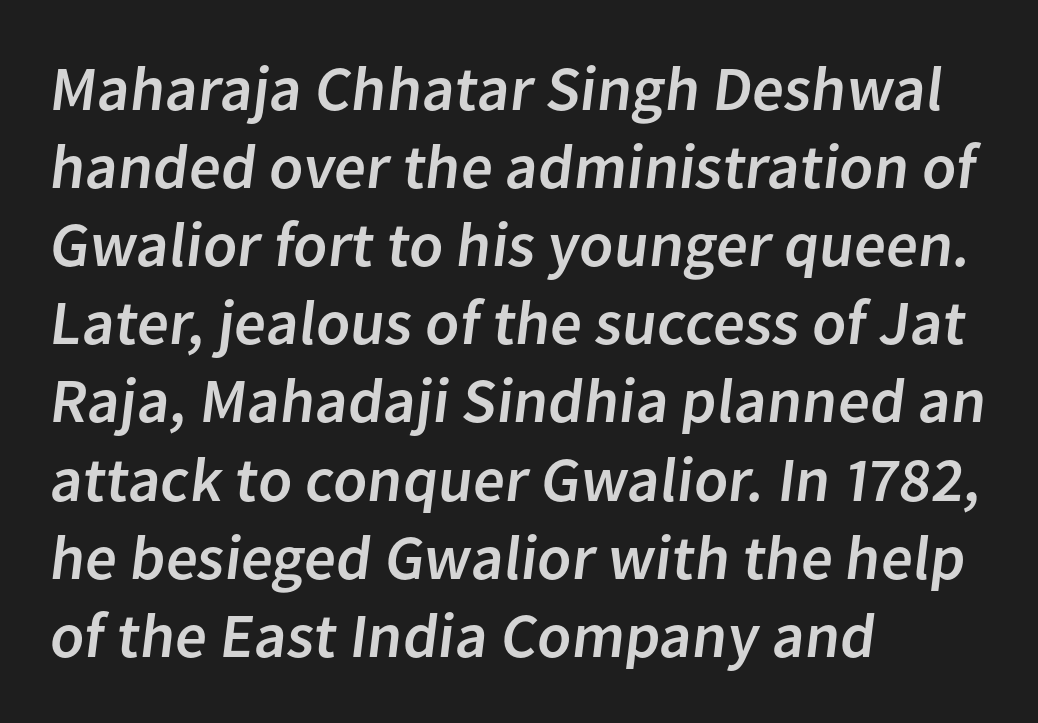
Q: Is the typeface a serif or a sans-serif typeface? A: Sans-serif.
Q: Is the text underlined? A: No.
Q: How is the paragraph aligned? A: Left-aligned.
Q: Is the spacing between letters normal or unusually wide? A: Normal.
Q: Width (condensed, normal, or wide)? A: Normal.
Q: Stroke contrast? A: Low.
Q: x-height? A: Medium.
Q: Monospaced? A: No.
